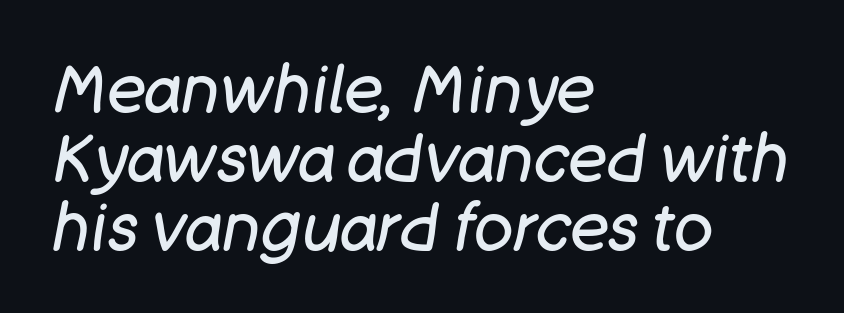
The space between consecutive lines is stingy. A typesetter would mark this as italic. The typesetting does not lean heavy: it is not bold. Glance below the letters and you will spot only blank space. In CSS terms this would be text-align: left.
